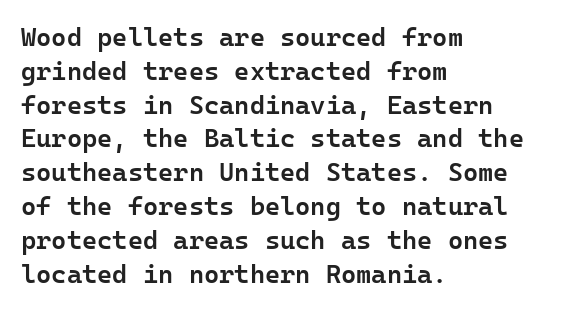
The image shows 26 px text type, upright; set left-aligned, normal line spacing (1.3x), normal letter spacing, not underlined.
